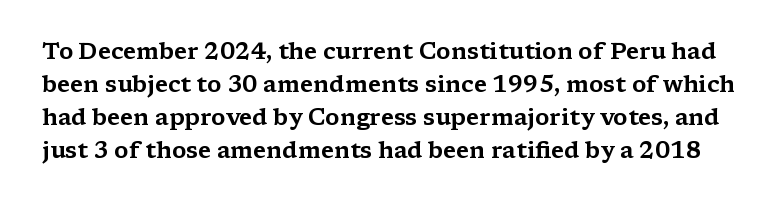
Q: Is the text italic (slanted)? A: No, it is upright.
Q: Is the text underlined? A: No.
Q: Is the spacing between letters normal or unusually wide? A: Normal.
Q: Is the spacing between lines tight, normal or loose? A: Normal.
